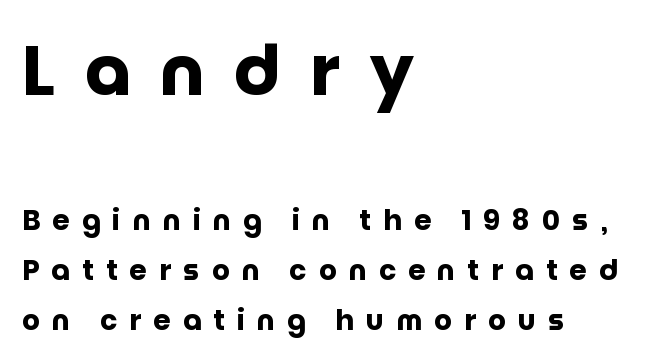
The image shows 69 px heavy sans-serif type, upright; set left-aligned, line spacing 1.78x, unusually wide letter spacing (+0.43 em), not underlined; the first (top) block is 2.46x larger; low stroke contrast and a large x-height.
